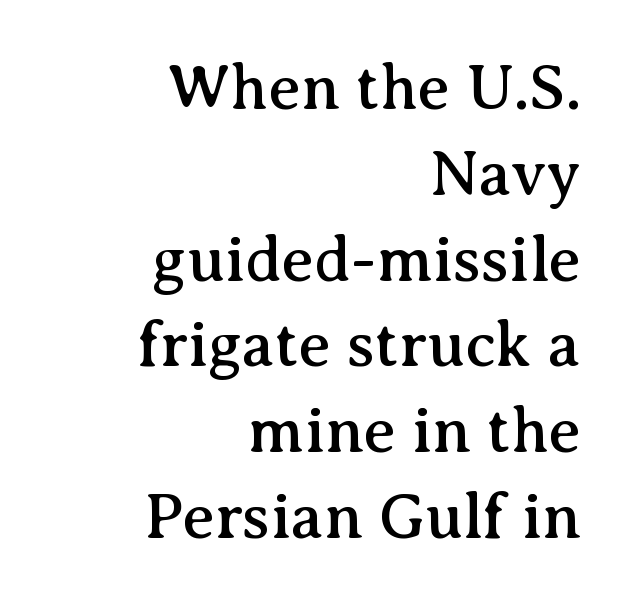
If you measured baseline to baseline, you'd find a middling distance. Each row of text sits above clean, open space. Alignment: flush right. Here the designer chose a conventional face with non-uniform glyph widths. Is there any slant? The stems are plumb.
